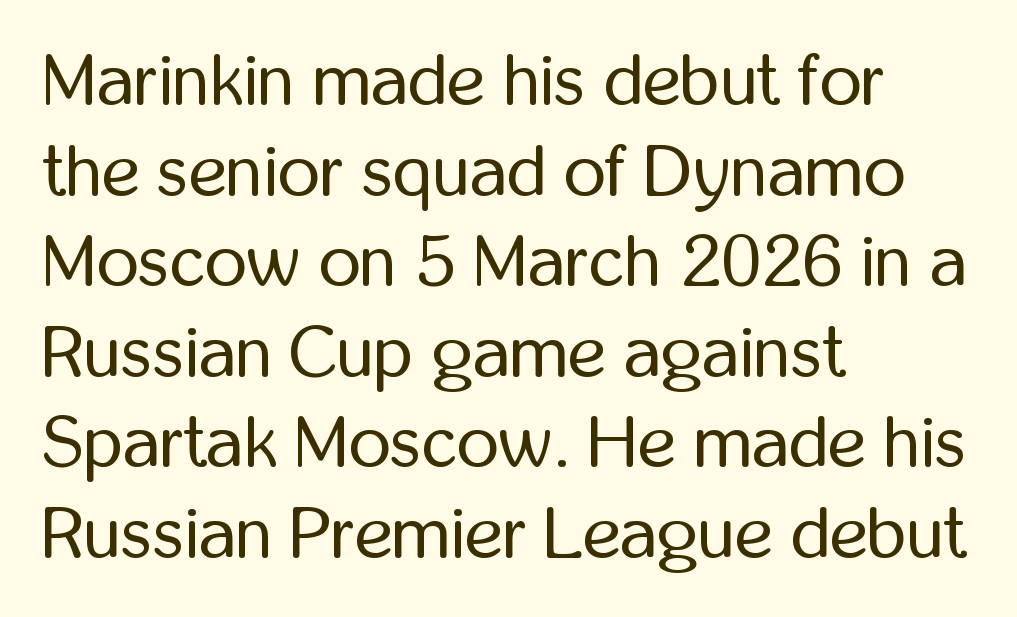
The image shows 73 px regular-weight, condensed sans-serif type, upright; set left-aligned, line spacing 1.24x, normal letter spacing, not underlined; low stroke contrast and a medium x-height.
